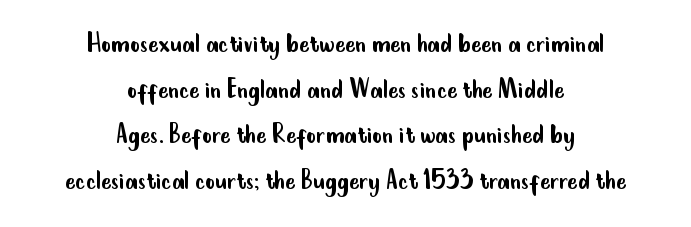
Q: Is the text bold? A: No.
Q: Is the text italic (slanted)? A: No, it is upright.
Q: Is the typeface a serif or a sans-serif typeface? A: Sans-serif.
Q: Is the text underlined? A: No.
Q: How is the paragraph aligned? A: Centered.
Q: Is the spacing between letters normal or unusually wide? A: Normal.
Q: Is the spacing between lines tight, normal or loose? A: Normal.
Q: Width (condensed, normal, or wide)? A: Condensed.
Q: Stroke contrast? A: Low.
Q: x-height? A: Small.
Q: Monospaced? A: No.
